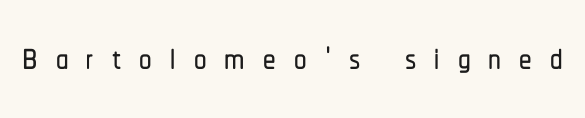
Q: Is the text italic (slanted)? A: No, it is upright.
Q: Is the typeface a serif or a sans-serif typeface? A: Sans-serif.
Q: Is the text underlined? A: No.
Q: Is the spacing between letters normal or unusually wide? A: Unusually wide.
Q: Width (condensed, normal, or wide)? A: Condensed.
Q: Stroke contrast? A: Low.
Q: x-height? A: Medium.
Q: Monospaced? A: No.
